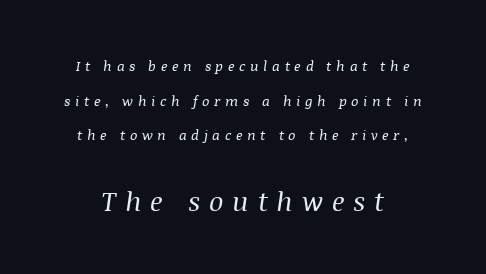
You can tell it's italic because the verticals aren't actually vertical. Small over large — that's the arrangement of the two blocks here. Check the space under the baseline: it is left empty. Words appear elongated and porous because spacing is wide.
